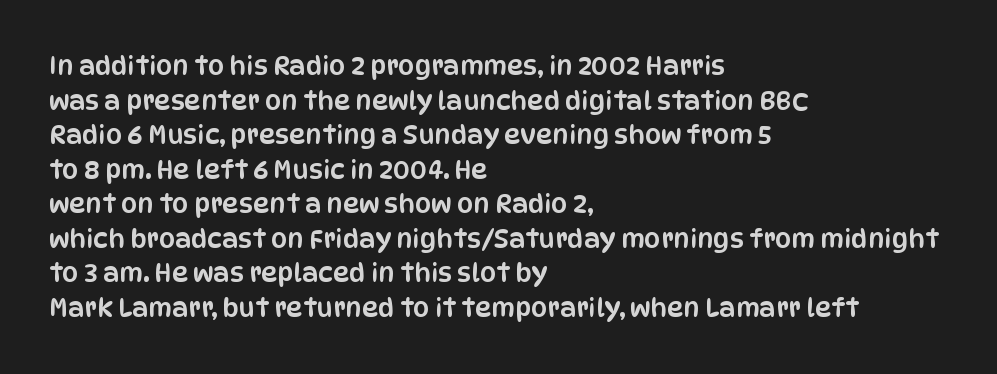
{"italic": "no", "underline": "no", "align": "left", "line_spacing": "normal", "line_spacing_ratio": 1.33, "letter_spacing": "normal", "letter_spacing_em": 0.0, "glyph_px": 26}
